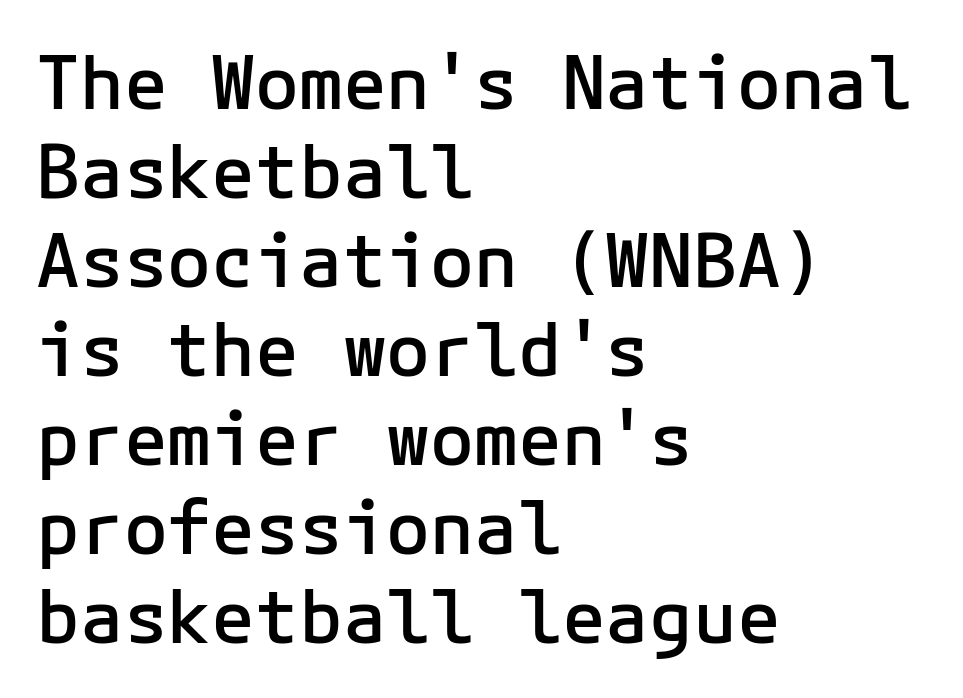
The foot of each line stays bare and open. Looks like terminal output: every glyph gets an equal slot. These lines were composed using upright roman letters. Each glyph is drawn with semibold strokes, heavier than normal yet not fully bold. Line starts are locked; line ends wander.
